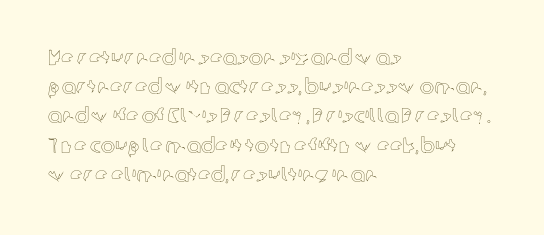
{"italic": "no", "underline": "no", "align": "left", "line_spacing": "normal", "line_spacing_ratio": 1.39, "letter_spacing": "normal", "letter_spacing_em": 0.0, "glyph_px": 21}
